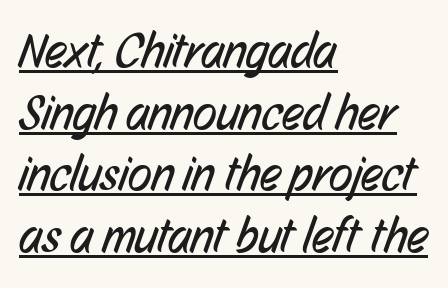
{"serif": "no", "bold": "no", "weight": "regular", "width": "condensed", "stroke_contrast": "low", "x_height": "medium", "monospaced": "no", "underline": "yes", "align": "left", "line_spacing": "normal", "line_spacing_ratio": 1.26, "letter_spacing": "normal", "letter_spacing_em": 0.0, "glyph_px": 49}
